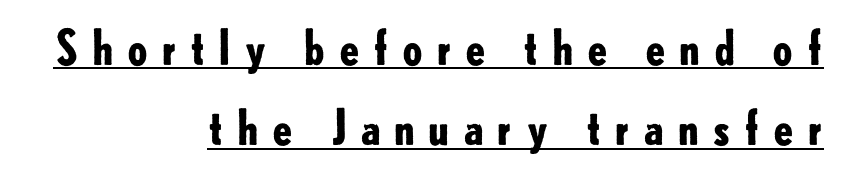
{"serif": "no", "italic": "no", "bold": "yes", "weight": "bold", "width": "normal", "stroke_contrast": "low", "x_height": "small", "monospaced": "no", "underline": "yes", "align": "right", "line_spacing_ratio": 1.71, "letter_spacing": "wide", "letter_spacing_em": 0.25, "glyph_px": 47}
